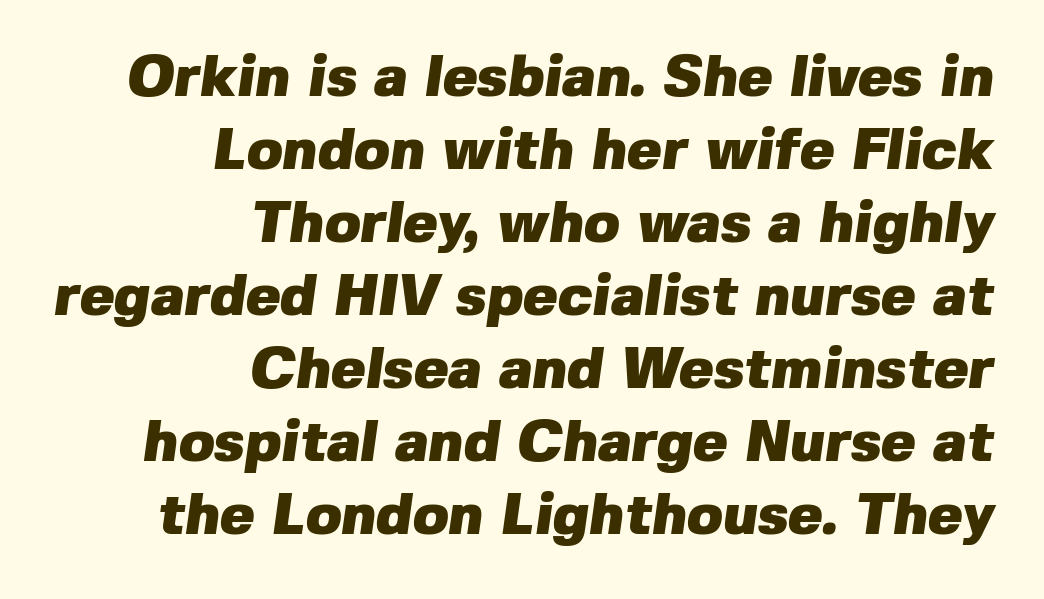
The image shows 58 px heavy sans-serif type; set right-aligned, normal line spacing (1.26x), normal letter spacing, not underlined; low stroke contrast and a medium x-height.
